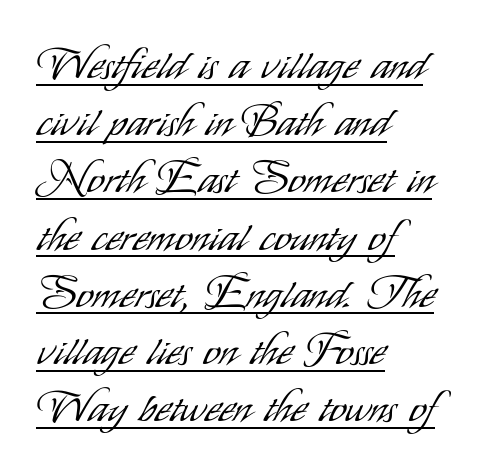
{"serif": "no", "bold": "no", "weight": "light", "width": "condensed", "stroke_contrast": "low", "x_height": "small", "monospaced": "no", "underline": "yes", "align": "left", "line_spacing": "normal", "line_spacing_ratio": 1.33, "letter_spacing": "normal", "letter_spacing_em": 0.0, "glyph_px": 43}
